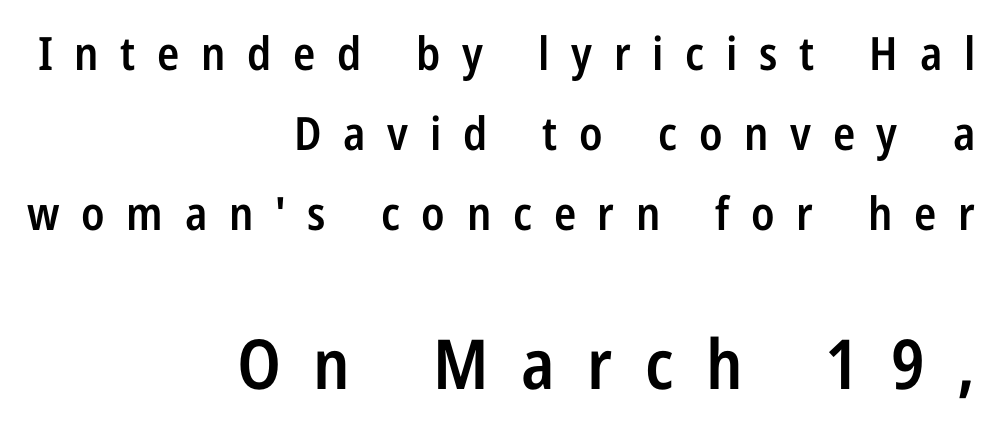
Designer's note — italics off, roman on. A semibold gives these letters moderate extra thickness, short of bold. The block sitting lower on the canvas is the one with enlarged characters. The letters carry no serifs — their stems end cleanly without finishing strokes. The words here are not underlined.
